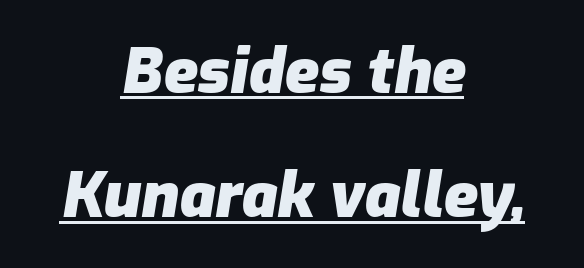
Q: Is the text bold? A: Yes.
Q: Is the text italic (slanted)? A: Yes, it leans right by about 9 degrees.
Q: Is the text underlined? A: Yes.
Q: How is the paragraph aligned? A: Centered.
Q: Is the spacing between letters normal or unusually wide? A: Normal.
Q: Is the spacing between lines tight, normal or loose? A: Loose.
Q: Width (condensed, normal, or wide)? A: Normal.
Q: Stroke contrast? A: Low.
Q: x-height? A: Medium.
Q: Monospaced? A: No.
